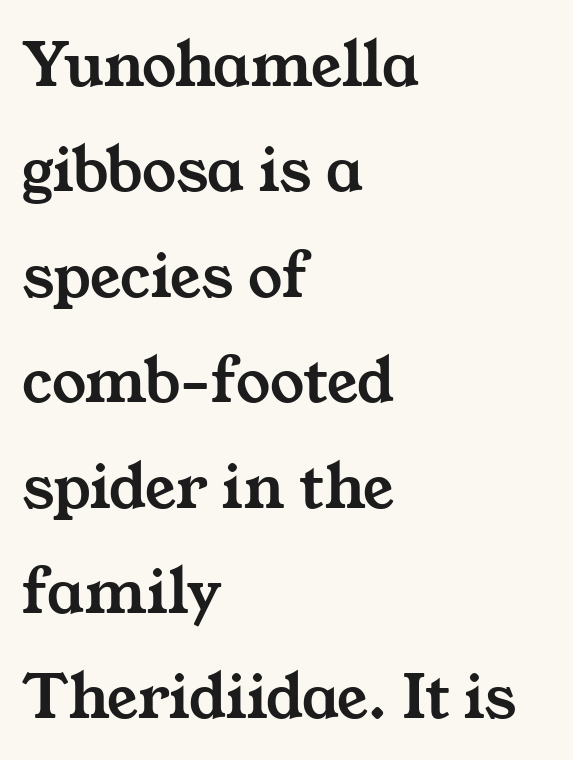
{"serif": "yes", "width": "wide", "stroke_contrast": "medium", "x_height": "medium", "monospaced": "no", "underline": "no", "align": "left", "line_spacing": "normal", "line_spacing_ratio": 1.55, "letter_spacing": "normal", "letter_spacing_em": 0.0, "glyph_px": 68}
